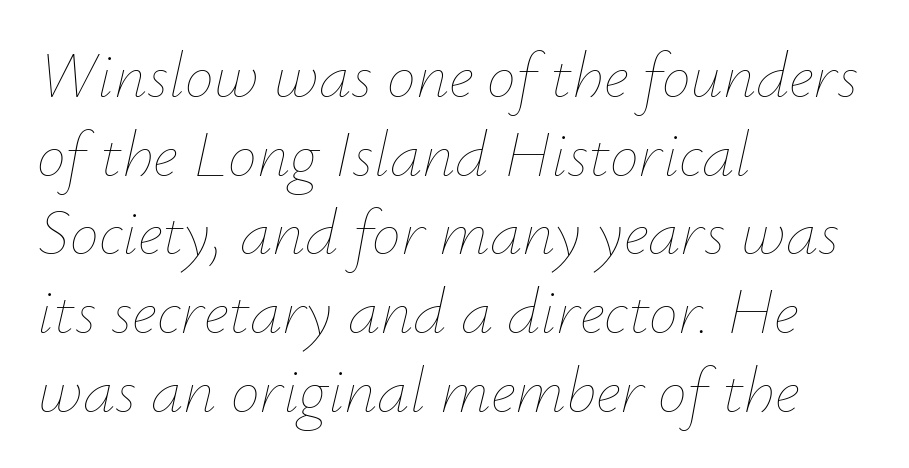
Just letters on the line, the space beneath them empty. Is the type heavy? It reads as light-to-regular instead. All the whitespace from short lines collects on the right. Characters follow at the spacing the type designer built in.
